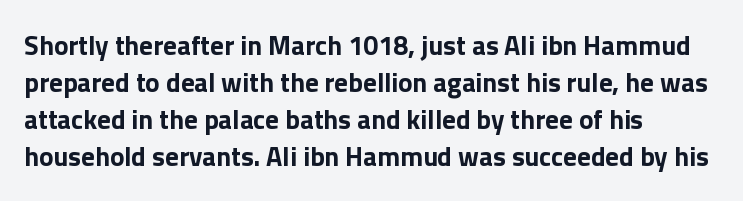
{"italic": "no", "bold": "yes", "underline": "no", "align": "left", "line_spacing": "normal", "line_spacing_ratio": 1.37, "letter_spacing": "normal", "letter_spacing_em": 0.0, "glyph_px": 27}
